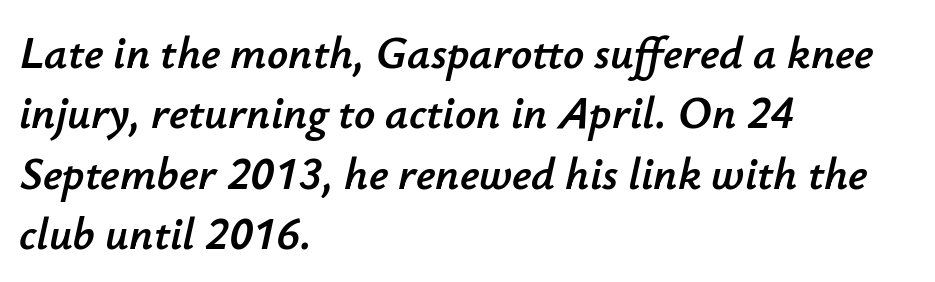
{"italic": "yes", "lean": "right", "slant_degrees": 12, "width": "normal", "stroke_contrast": "low", "x_height": "small", "monospaced": "no", "underline": "no", "align": "left", "line_spacing": "normal", "line_spacing_ratio": 1.31, "letter_spacing": "normal", "letter_spacing_em": 0.0, "glyph_px": 46}
